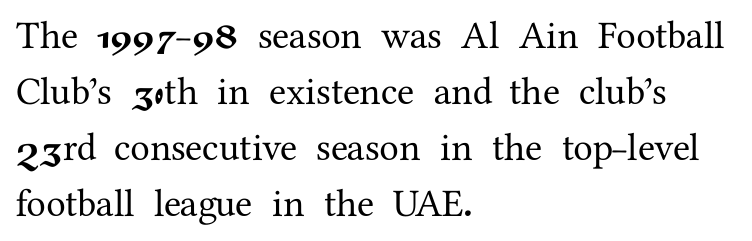
Q: Is the text italic (slanted)? A: No, it is upright.
Q: Is the typeface a serif or a sans-serif typeface? A: Serif.
Q: Is the text underlined? A: No.
Q: How is the paragraph aligned? A: Left-aligned.
Q: Is the spacing between letters normal or unusually wide? A: Normal.
Q: Is the spacing between lines tight, normal or loose? A: Normal.
Q: Width (condensed, normal, or wide)? A: Normal.
Q: Stroke contrast? A: Medium.
Q: x-height? A: Medium.
Q: Monospaced? A: No.
